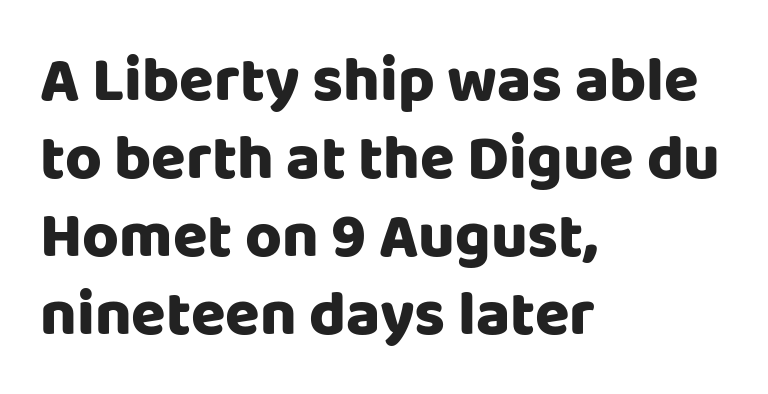
The image shows 63 px sans-serif type, upright; set left-aligned, line spacing 1.24x, normal letter spacing, not underlined; low stroke contrast and a large x-height.
